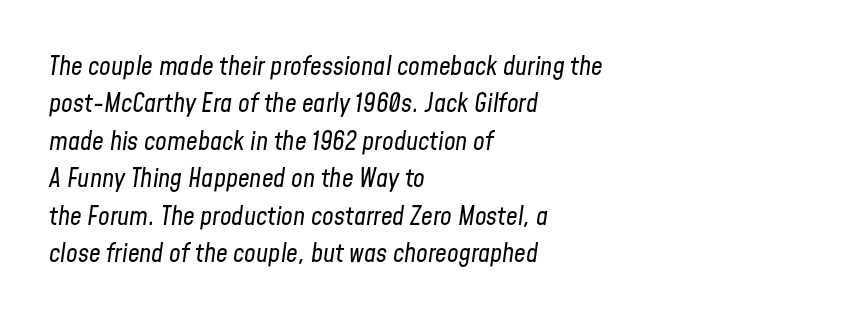
The image shows 26 px text type, italic (leaning right); set left-aligned, normal line spacing (1.44x), normal letter spacing, not underlined.
